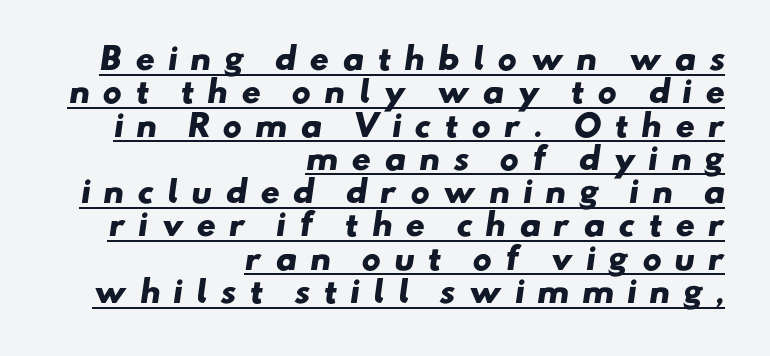
The image shows 30 px heavy, wide sans-serif type; set right-aligned, tight line spacing (1.11x), unusually wide letter spacing (+0.42 em), underlined; low stroke contrast and a small x-height.
